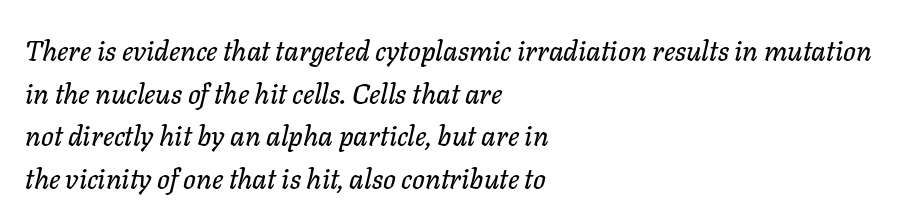
Q: Is the text italic (slanted)? A: Yes, it leans right by about 11 degrees.
Q: Is the text underlined? A: No.
Q: How is the paragraph aligned? A: Left-aligned.
Q: Is the spacing between letters normal or unusually wide? A: Normal.
Q: Is the spacing between lines tight, normal or loose? A: Normal.
Q: Width (condensed, normal, or wide)? A: Normal.
Q: Stroke contrast? A: Low.
Q: x-height? A: Medium.
Q: Monospaced? A: No.
